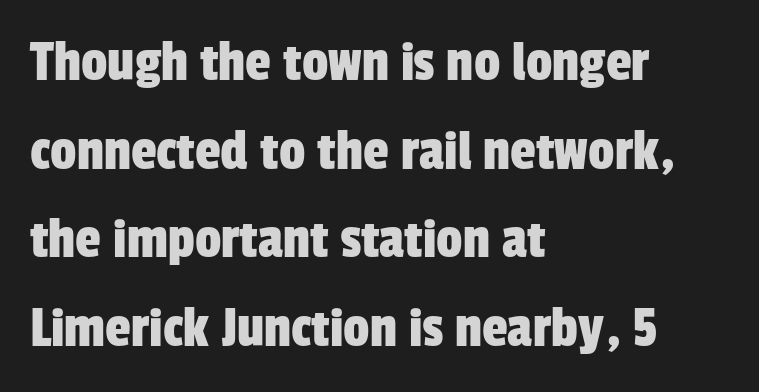
{"serif": "no", "width": "condensed", "stroke_contrast": "low", "x_height": "medium", "monospaced": "no", "underline": "no", "align": "left", "line_spacing": "normal", "line_spacing_ratio": 1.53, "letter_spacing": "normal", "letter_spacing_em": 0.0, "glyph_px": 58}
